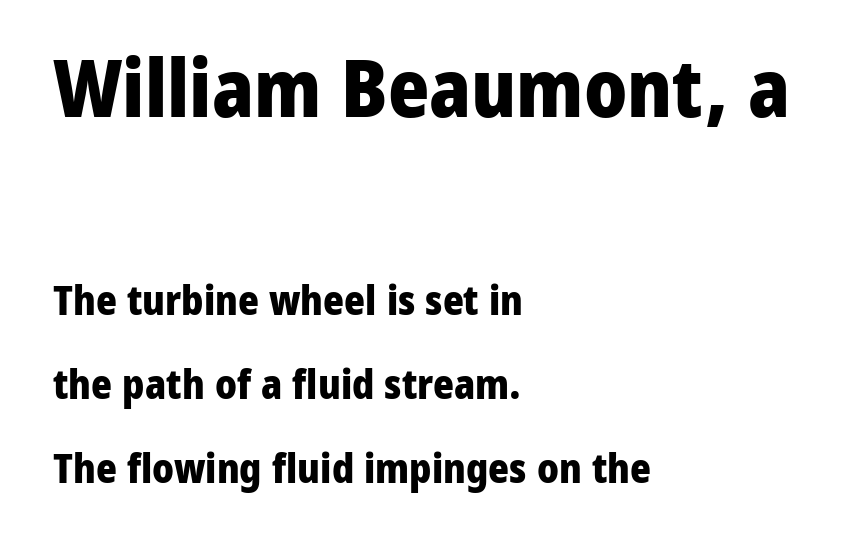
Q: Is the text bold? A: Yes.
Q: Is the text italic (slanted)? A: No, it is upright.
Q: Is the typeface a serif or a sans-serif typeface? A: Sans-serif.
Q: Is the text underlined? A: No.
Q: How is the paragraph aligned? A: Left-aligned.
Q: Is the spacing between letters normal or unusually wide? A: Normal.
Q: Is the spacing between lines tight, normal or loose? A: Loose.
Q: Which block of text is set in a larger size, the first (top) or the second (bottom)? A: The first (top) one.
Q: Width (condensed, normal, or wide)? A: Normal.
Q: Stroke contrast? A: Low.
Q: x-height? A: Medium.
Q: Monospaced? A: No.
